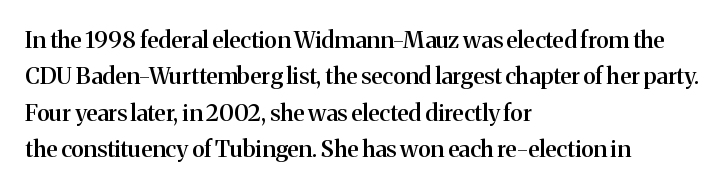
{"italic": "no", "bold": "semi", "underline": "no", "align": "left", "line_spacing": "normal", "line_spacing_ratio": 1.58, "letter_spacing": "normal", "letter_spacing_em": 0.0, "glyph_px": 23}
